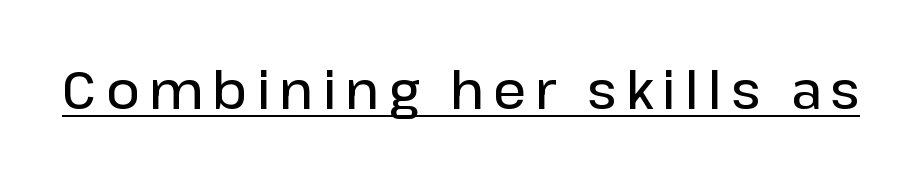
The image shows 52 px semibold sans-serif type, upright; set underlined; low stroke contrast and a medium x-height.
